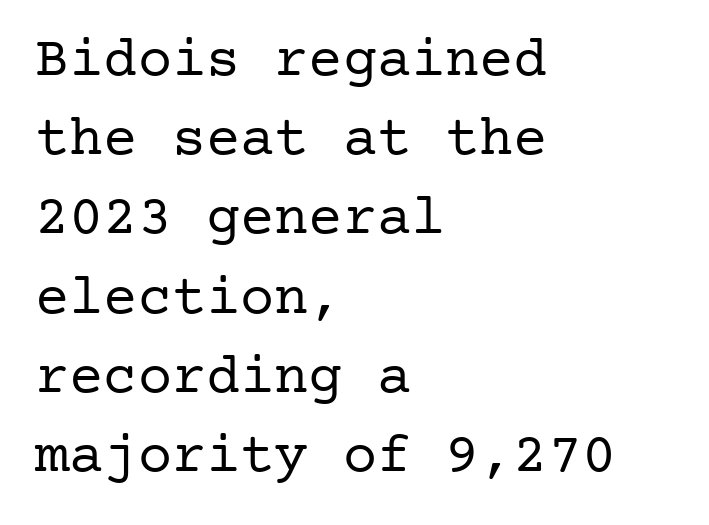
Q: Is the text bold? A: No.
Q: Is the text italic (slanted)? A: No, it is upright.
Q: Is the typeface a serif or a sans-serif typeface? A: Serif.
Q: Is the text underlined? A: No.
Q: How is the paragraph aligned? A: Left-aligned.
Q: Is the spacing between letters normal or unusually wide? A: Normal.
Q: Is the spacing between lines tight, normal or loose? A: Normal.
Q: Width (condensed, normal, or wide)? A: Normal.
Q: Stroke contrast? A: Low.
Q: x-height? A: Medium.
